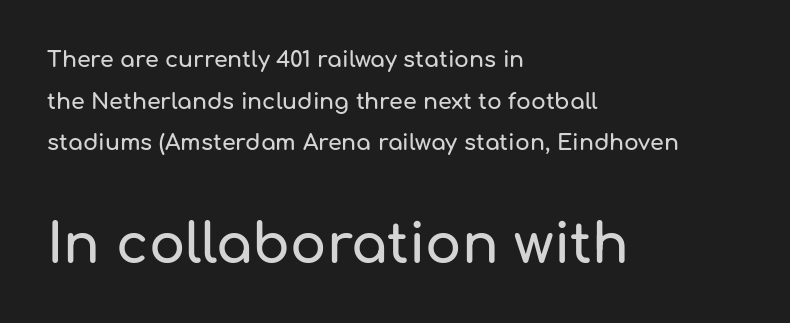
The image shows 54 px sans-serif type, upright; set left-aligned, line spacing 1.89x, normal letter spacing, not underlined; the second (bottom) block is 2.45x larger; low stroke contrast and a medium x-height.
